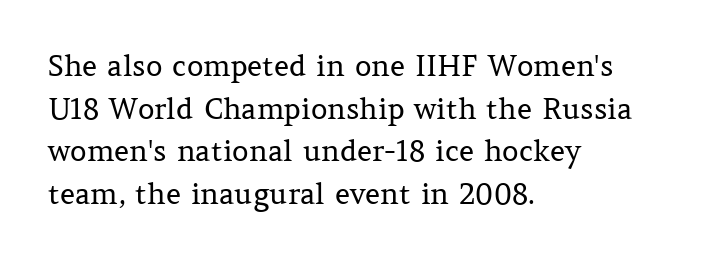
The image shows 29 px regular-weight serif type, upright; set left-aligned, normal line spacing (1.47x), normal letter spacing, not underlined; medium stroke contrast and a medium x-height.
